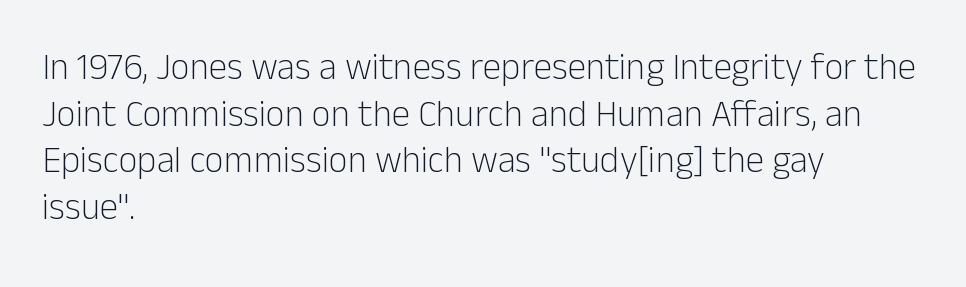
Q: Is the text bold? A: No.
Q: Is the text italic (slanted)? A: No, it is upright.
Q: Is the typeface a serif or a sans-serif typeface? A: Sans-serif.
Q: Is the text underlined? A: No.
Q: How is the paragraph aligned? A: Left-aligned.
Q: Is the spacing between letters normal or unusually wide? A: Normal.
Q: Is the spacing between lines tight, normal or loose? A: Normal.
Q: Width (condensed, normal, or wide)? A: Normal.
Q: Stroke contrast? A: Low.
Q: x-height? A: Medium.
Q: Monospaced? A: No.
